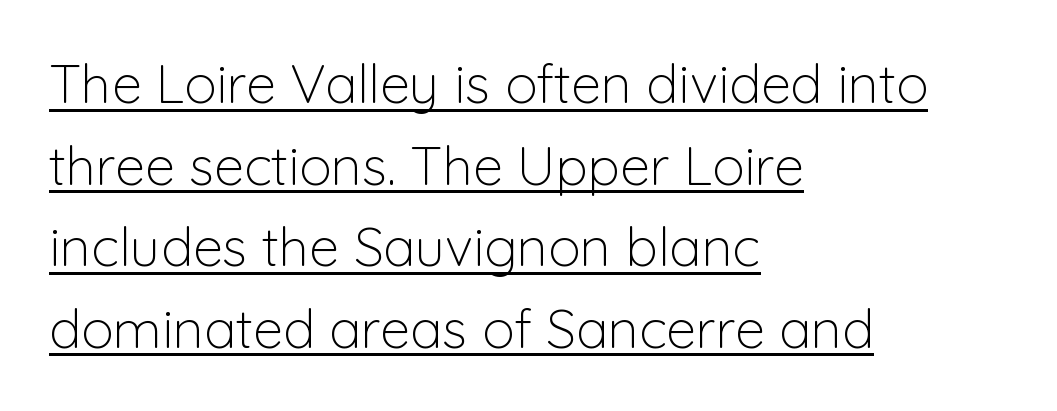
Q: Is the text bold? A: No.
Q: Is the text italic (slanted)? A: No, it is upright.
Q: Is the typeface a serif or a sans-serif typeface? A: Sans-serif.
Q: Is the text underlined? A: Yes.
Q: How is the paragraph aligned? A: Left-aligned.
Q: Is the spacing between letters normal or unusually wide? A: Normal.
Q: Is the spacing between lines tight, normal or loose? A: Normal.
Q: Width (condensed, normal, or wide)? A: Normal.
Q: Stroke contrast? A: Low.
Q: x-height? A: Medium.
Q: Monospaced? A: No.
